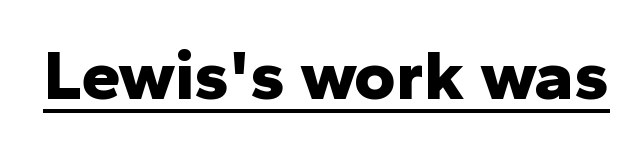
{"serif": "no", "italic": "no", "bold": "yes", "weight": "bold", "width": "normal", "stroke_contrast": "low", "x_height": "medium", "monospaced": "no", "underline": "yes", "letter_spacing": "normal", "letter_spacing_em": 0.0, "glyph_px": 71}
